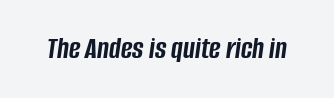
The image shows 31 px semibold, condensed type, italic (leaning right); set normal letter spacing, not underlined; low stroke contrast and a large x-height.
